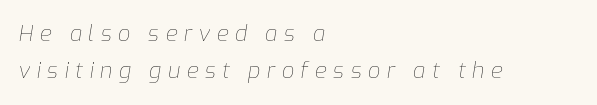
Q: Is the text bold? A: No.
Q: Is the text italic (slanted)? A: Yes, it leans right by about 9 degrees.
Q: Is the text underlined? A: No.
Q: How is the paragraph aligned? A: Left-aligned.
Q: Is the spacing between letters normal or unusually wide? A: Unusually wide.
Q: Is the spacing between lines tight, normal or loose? A: Normal.
